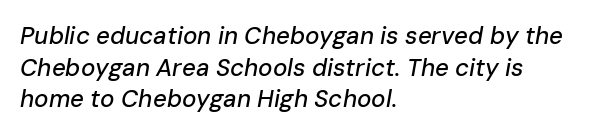
A normal amount of white space separates one row of letters from the next. Line starts are locked; line ends wander. Emphasis-style slanted type is in use. The strip under each line holds only bare page. Between one letter and the next there's only the usual sliver of space.
